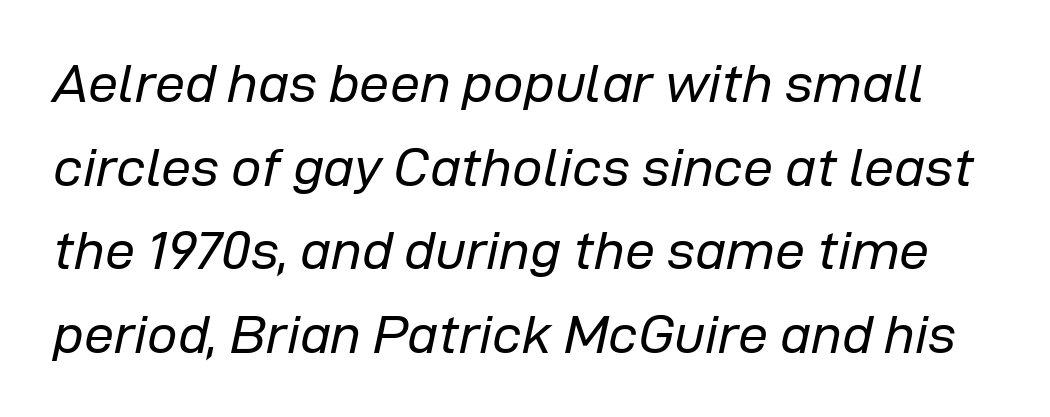
{"italic": "yes", "lean": "right", "slant_degrees": 12, "bold": "no", "weight": "regular", "width": "normal", "stroke_contrast": "low", "x_height": "medium", "monospaced": "no", "underline": "no", "line_spacing": "normal", "line_spacing_ratio": 1.55, "letter_spacing": "normal", "letter_spacing_em": 0.0, "glyph_px": 54}
